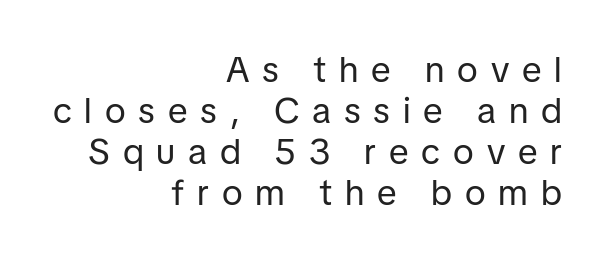
These lines are set flush right with a ragged left edge. Check under the words: just untouched page. The passage shown has open, widely tracked lettering throughout. A typesetter would mark this as roman, not italic. Varying glyph widths throughout — classic text-font behaviour. Note: no serifs on the glyphs.
